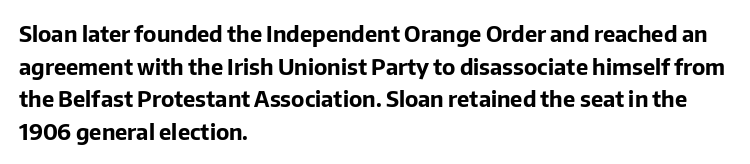
{"italic": "no", "bold": "yes", "underline": "no", "align": "left", "line_spacing": "normal", "line_spacing_ratio": 1.48, "letter_spacing": "normal", "letter_spacing_em": 0.0, "glyph_px": 22}
